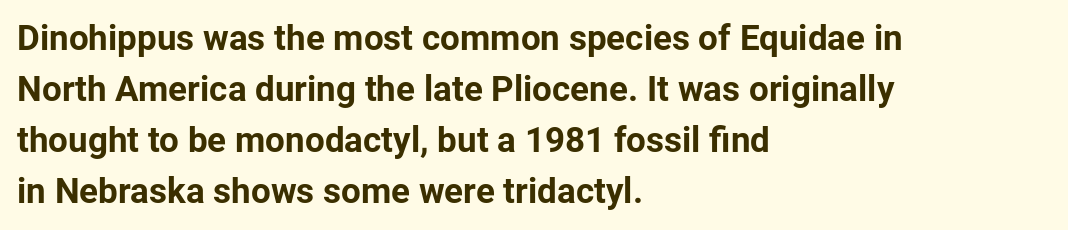
{"serif": "no", "italic": "no", "bold": "yes", "weight": "bold", "width": "normal", "stroke_contrast": "low", "x_height": "medium", "monospaced": "no", "underline": "no", "align": "left", "line_spacing": "normal", "line_spacing_ratio": 1.46, "letter_spacing": "normal", "letter_spacing_em": 0.0, "glyph_px": 35}
